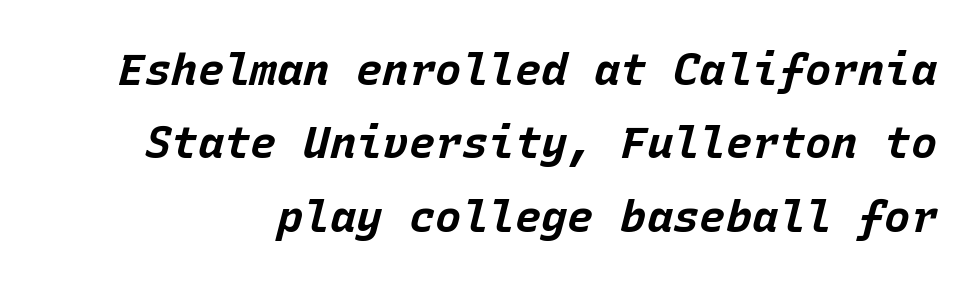
Default kerning and tracking; the words read as compact shapes. Type without underlining. The block of text has a typical density, with ordinary space between rows. There's an unmistakable incline to the writing here. Summary of weight: heavy, a full bold.
